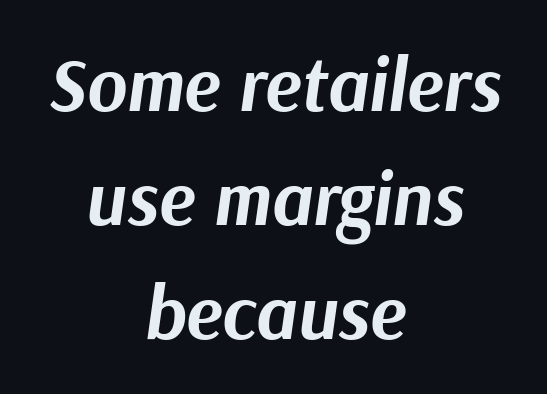
The image shows 76 px bold type, italic (leaning right); set centered, normal line spacing (1.5x), normal letter spacing, not underlined; medium stroke contrast and a medium x-height.
